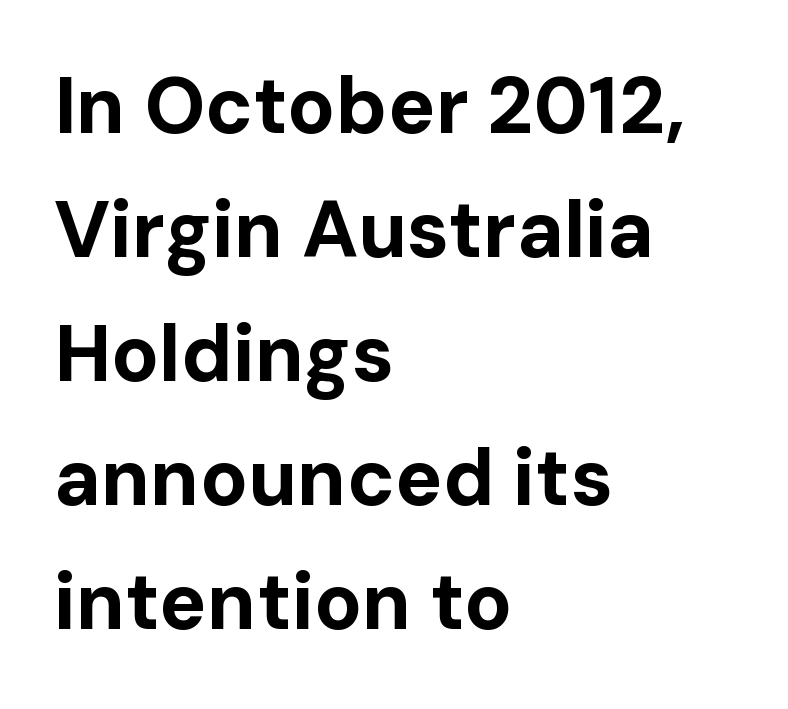
Students, this is bold: see how much ink each stroke carries. Short note: letters normally spaced. The rendering uses natural spacing where letterforms have individual widths. In terms of leading, this rendering sits right in the middle. The font family rendered here belongs to the sans-serif group. The typography opts for an upright posture over an oblique one.
